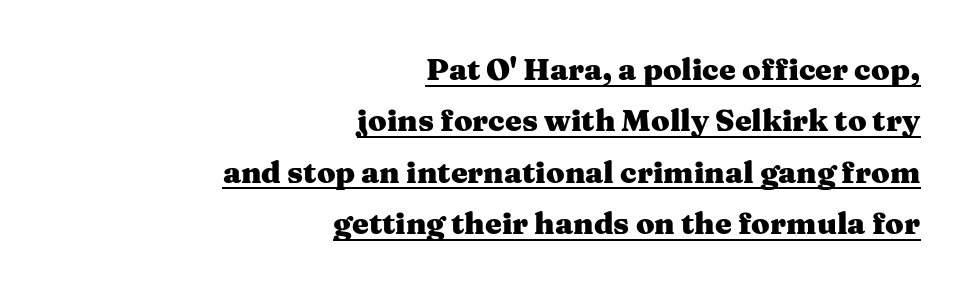
Here the designer chose a conventional face with non-uniform glyph widths. This rendering uses right alignment, leaving the left contour irregular. The face used here has the dense, thick strokes of a bold. Does a line run under the words? Yes, clearly.
